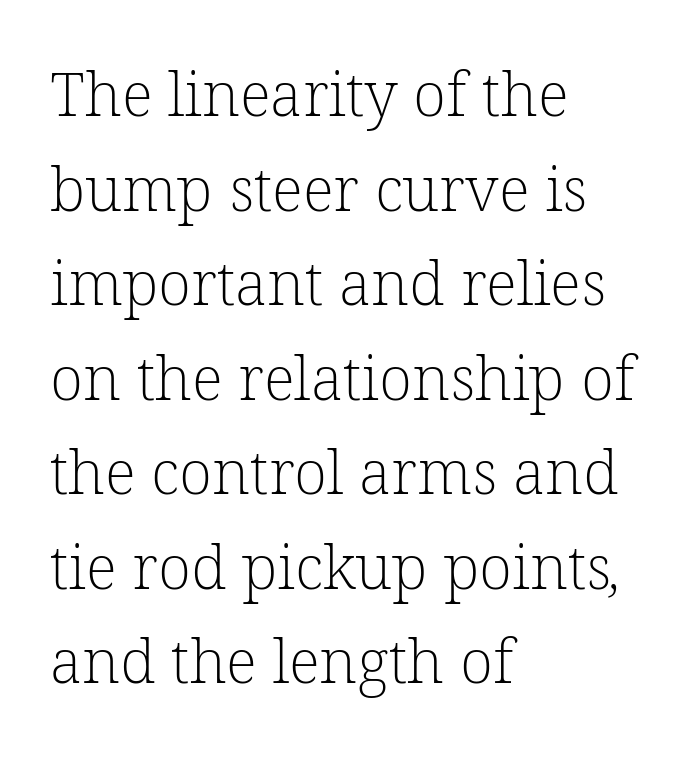
The image shows 61 px light serif type; set left-aligned, normal line spacing (1.55x), normal letter spacing, not underlined; low stroke contrast and a medium x-height.
